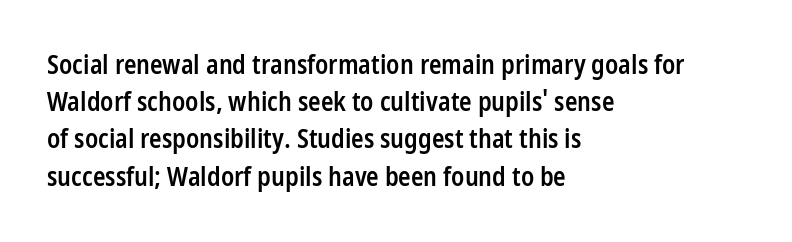
Q: Is the text bold? A: Semi-bold.
Q: Is the text italic (slanted)? A: No, it is upright.
Q: Is the text underlined? A: No.
Q: How is the paragraph aligned? A: Left-aligned.
Q: Is the spacing between letters normal or unusually wide? A: Normal.
Q: Is the spacing between lines tight, normal or loose? A: Normal.
